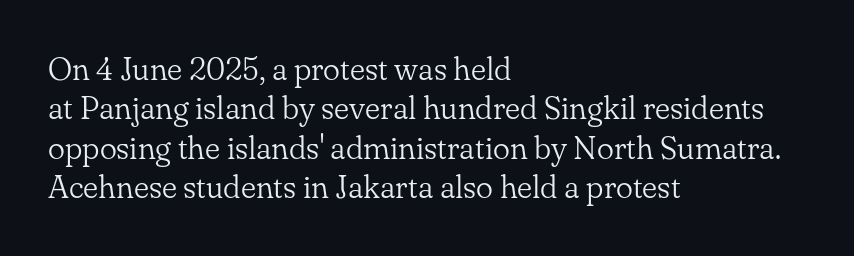
Q: Is the text bold? A: No.
Q: Is the text italic (slanted)? A: No, it is upright.
Q: Is the typeface a serif or a sans-serif typeface? A: Serif.
Q: Is the text underlined? A: No.
Q: How is the paragraph aligned? A: Left-aligned.
Q: Is the spacing between letters normal or unusually wide? A: Normal.
Q: Width (condensed, normal, or wide)? A: Normal.
Q: Stroke contrast? A: Low.
Q: x-height? A: Small.
Q: Monospaced? A: No.
